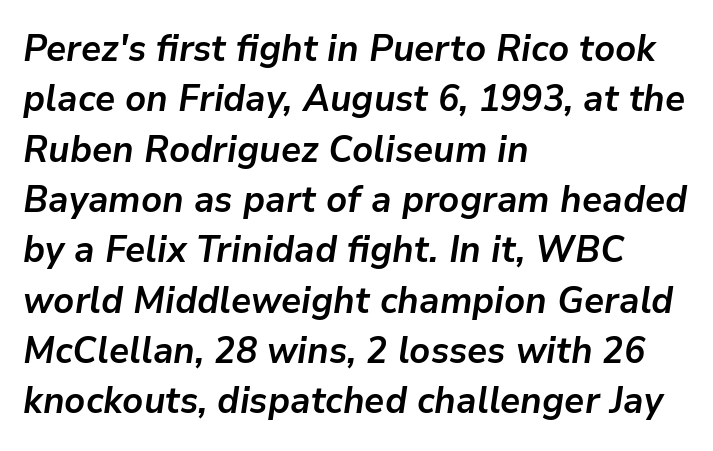
The designer left line spacing at the default. Visually the block forms a straight wall on the left and a jagged coastline on the right. These words are printed bold, with thick strokes throughout. You can tell it's italic because the verticals aren't actually vertical. Check under the words: just untouched page.
